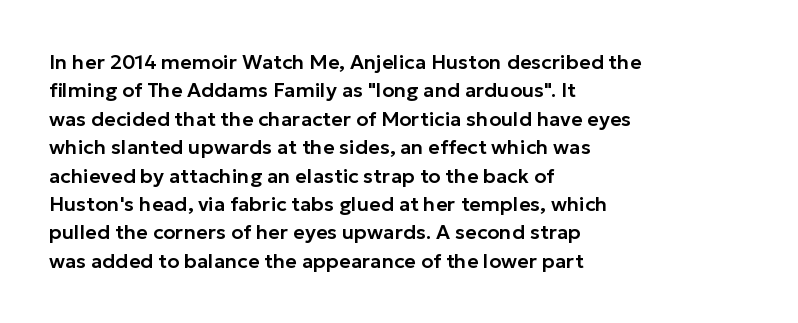
The image shows 20 px text type, upright; set left-aligned, normal line spacing (1.42x), normal letter spacing, not underlined.
